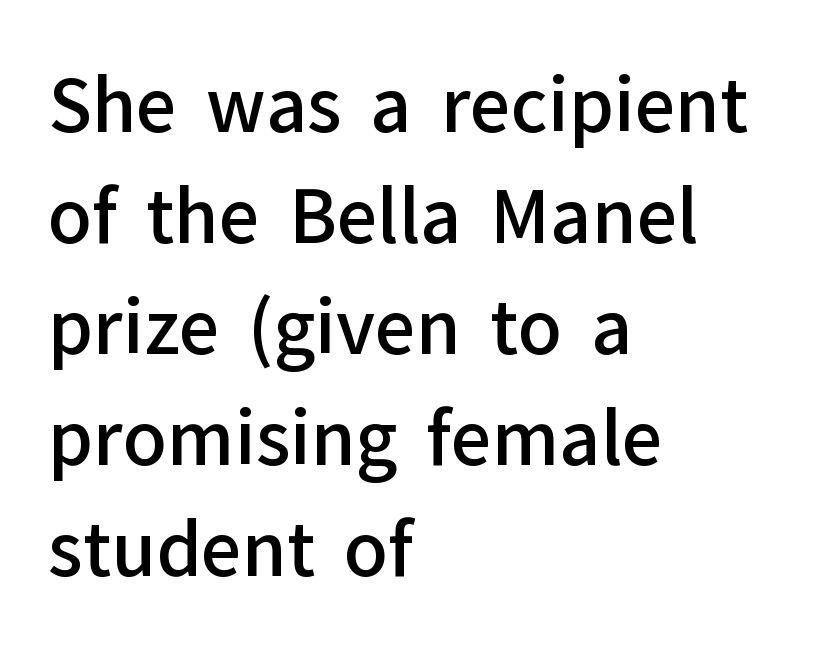
Looks like regular typesetting: each glyph gets only the width it needs. The face used here is a semibold: visibly heavier than regular, lighter than bold. Whoever set this chose a conventional vertical rhythm. The axis of the letterforms is exactly vertical.
